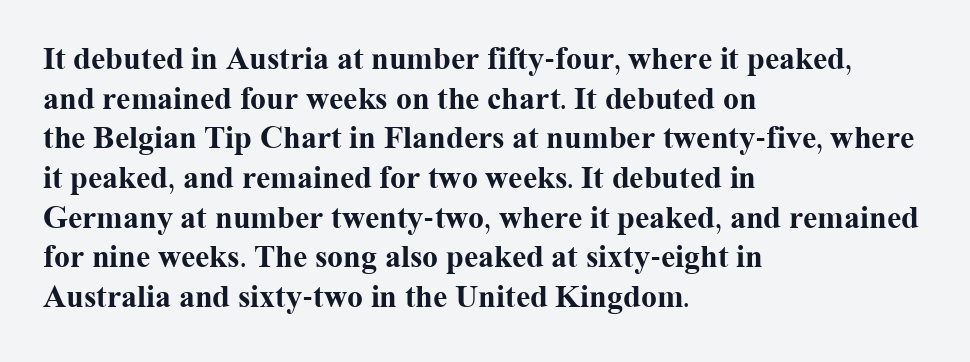
Q: Is the text bold? A: Yes.
Q: Is the text italic (slanted)? A: No, it is upright.
Q: Is the typeface a serif or a sans-serif typeface? A: Serif.
Q: Is the text underlined? A: No.
Q: How is the paragraph aligned? A: Left-aligned.
Q: Is the spacing between letters normal or unusually wide? A: Normal.
Q: Width (condensed, normal, or wide)? A: Normal.
Q: Stroke contrast? A: Medium.
Q: x-height? A: Medium.
Q: Monospaced? A: No.
